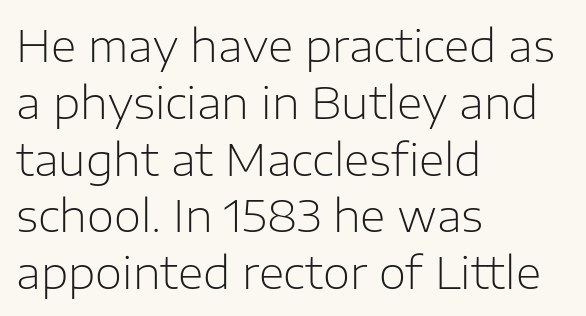
The image shows 44 px light sans-serif type, upright; set left-aligned, normal line spacing (1.29x), normal letter spacing, not underlined; low stroke contrast and a medium x-height.
